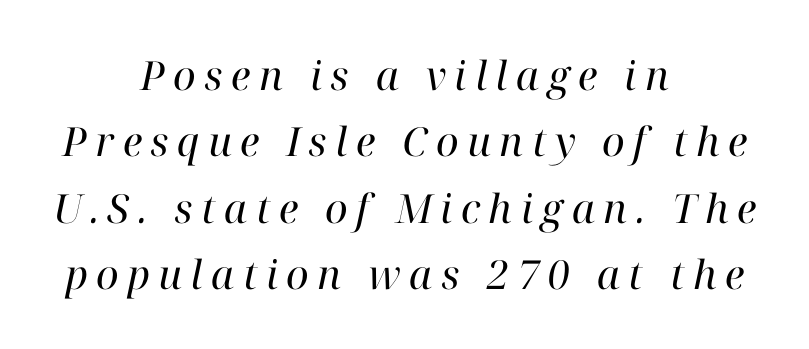
Q: Is the text bold? A: No.
Q: Is the text italic (slanted)? A: Yes, it leans right by about 12 degrees.
Q: Is the typeface a serif or a sans-serif typeface? A: Serif.
Q: Is the text underlined? A: No.
Q: How is the paragraph aligned? A: Centered.
Q: Is the spacing between letters normal or unusually wide? A: Unusually wide.
Q: Is the spacing between lines tight, normal or loose? A: Normal.
Q: Width (condensed, normal, or wide)? A: Normal.
Q: Stroke contrast? A: High.
Q: x-height? A: Medium.
Q: Monospaced? A: No.
